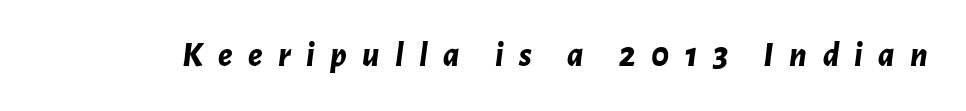
There is plenty of visible air inserted between adjacent glyphs. This sample has the flowing, uneven cadence of proportional lettering. How heavy is the stroke? Heavy — this is a bold. An italicized treatment has been applied to the whole sample. The string is rendered with underlining switched off.
